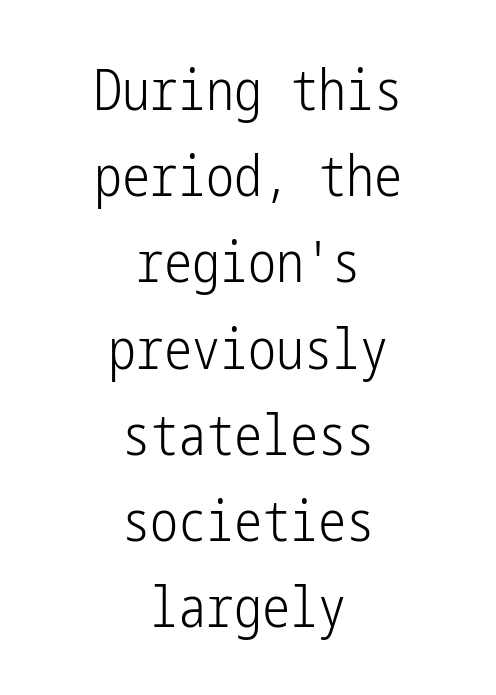
Characters follow at the spacing the type designer built in. If you measured baseline to baseline, you'd find a middling distance. When letters stand straight like this, we call the style roman or upright. Visually the block forms a symmetrical silhouette, jagged on both flanks.
